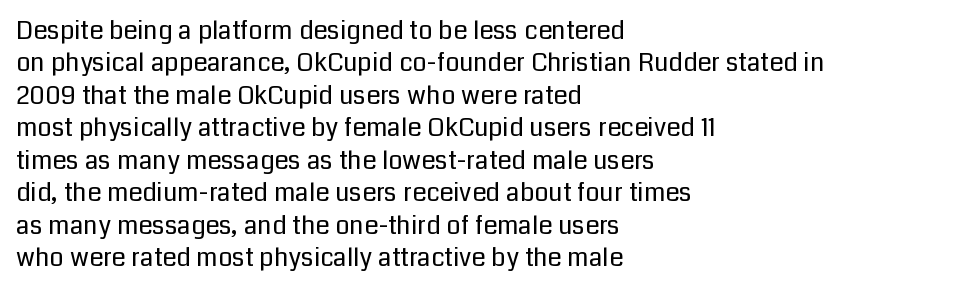
The image shows 25 px text type, upright; set left-aligned, normal line spacing (1.3x), normal letter spacing, not underlined.
